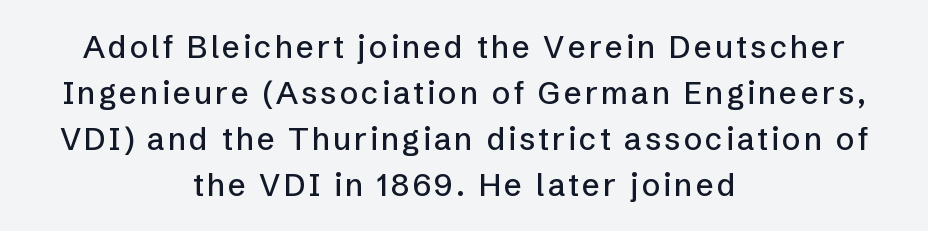
Is this a fixed-width face? No — the glyphs have proportional, varying widths. Does the lettering tilt? It doesn't — this is upright. Check where the strokes stop: nothing finishes them off — pure sans. Short and long lines alike share a common midpoint. Rows of type keep a routine distance in the vertical direction.
